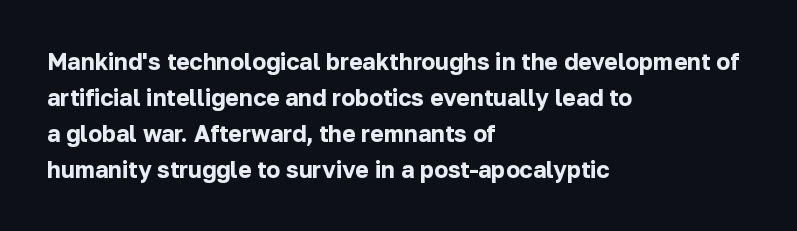
The image shows 23 px bold type, upright; set left-aligned, normal line spacing (1.56x), normal letter spacing, not underlined.
